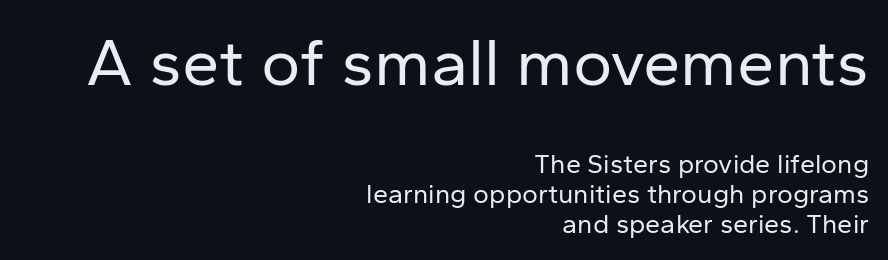
{"serif": "no", "italic": "no", "bold": "no", "weight": "regular", "width": "normal", "stroke_contrast": "low", "x_height": "medium", "monospaced": "no", "underline": "no", "align": "right", "line_spacing": "tight", "line_spacing_ratio": 1.1, "letter_spacing": "normal", "letter_spacing_em": 0.0, "larger_block": "first", "size_ratio": 2.48, "glyph_px": 67}
